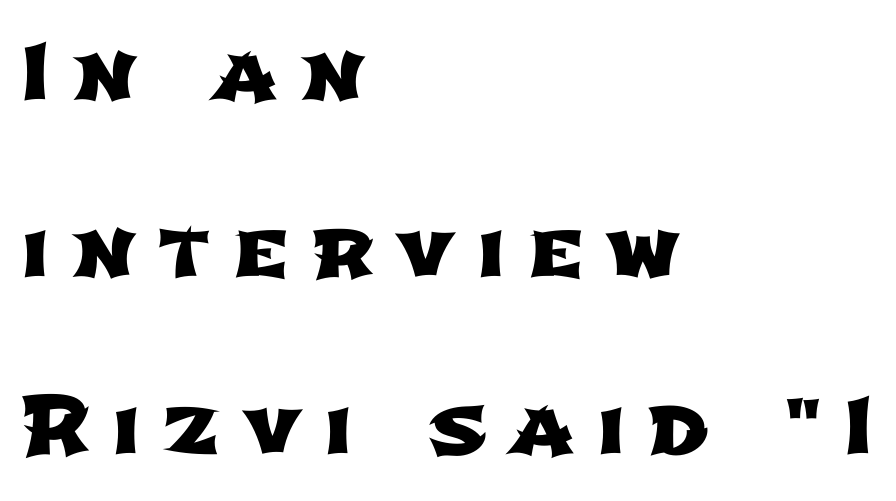
{"serif": "no", "width": "wide", "stroke_contrast": "low", "x_height": "medium", "monospaced": "no", "underline": "no", "align": "left", "line_spacing": "loose", "line_spacing_ratio": 2.24, "letter_spacing": "wide", "letter_spacing_em": 0.28, "glyph_px": 79}
